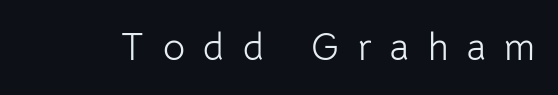
This rendering features lettering with no underline. In terms of letterform style, serifs are entirely absent. The letterforms stand isolated, each surrounded by extra space. The letters advance in unequal steps, a hallmark of proportional type. Is there any slant? The stems are plumb.
